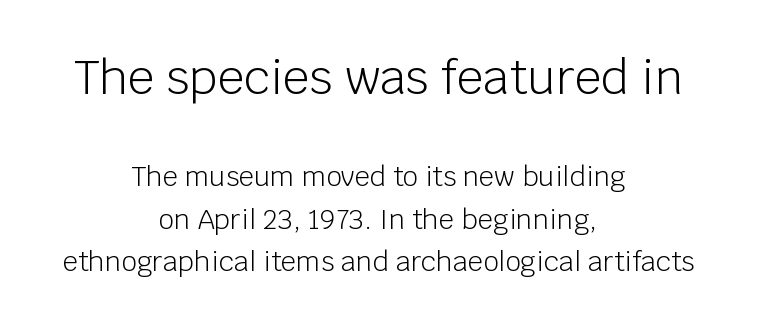
Q: Is the text bold? A: No.
Q: Is the text italic (slanted)? A: No, it is upright.
Q: Is the typeface a serif or a sans-serif typeface? A: Sans-serif.
Q: Is the text underlined? A: No.
Q: How is the paragraph aligned? A: Centered.
Q: Is the spacing between letters normal or unusually wide? A: Normal.
Q: Is the spacing between lines tight, normal or loose? A: Normal.
Q: Which block of text is set in a larger size, the first (top) or the second (bottom)? A: The first (top) one.
Q: Width (condensed, normal, or wide)? A: Normal.
Q: Stroke contrast? A: Low.
Q: x-height? A: Large.
Q: Monospaced? A: No.
